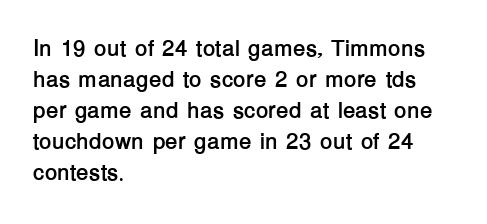
{"italic": "no", "bold": "yes", "underline": "no", "align": "left", "line_spacing": "normal", "line_spacing_ratio": 1.35, "letter_spacing": "normal", "letter_spacing_em": 0.0, "glyph_px": 23}
